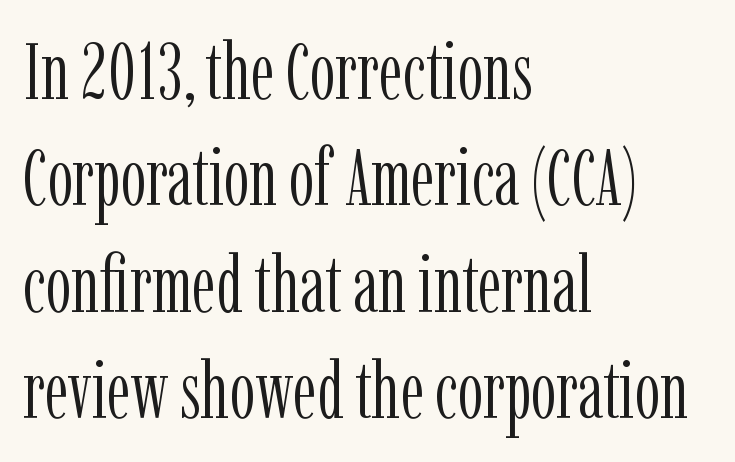
Letterform terminals end in serifs throughout the passage. Posture: vertical. This rendering leaves character spacing at its baseline value. Nothing heavy about these letters — not bold at all.
